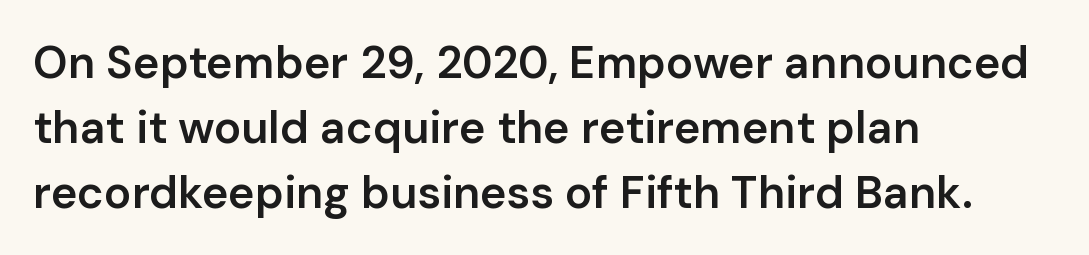
Q: Is the text bold? A: Semi-bold.
Q: Is the text italic (slanted)? A: No, it is upright.
Q: Is the typeface a serif or a sans-serif typeface? A: Sans-serif.
Q: Is the text underlined? A: No.
Q: How is the paragraph aligned? A: Left-aligned.
Q: Is the spacing between letters normal or unusually wide? A: Normal.
Q: Is the spacing between lines tight, normal or loose? A: Normal.
Q: Width (condensed, normal, or wide)? A: Normal.
Q: Stroke contrast? A: Low.
Q: x-height? A: Medium.
Q: Monospaced? A: No.
